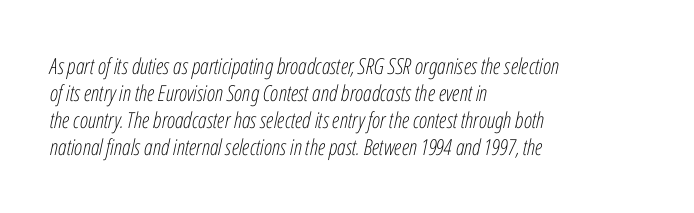
The image shows 22 px text type, italic (leaning right); set left-aligned, line spacing 1.23x, normal letter spacing, not underlined.
